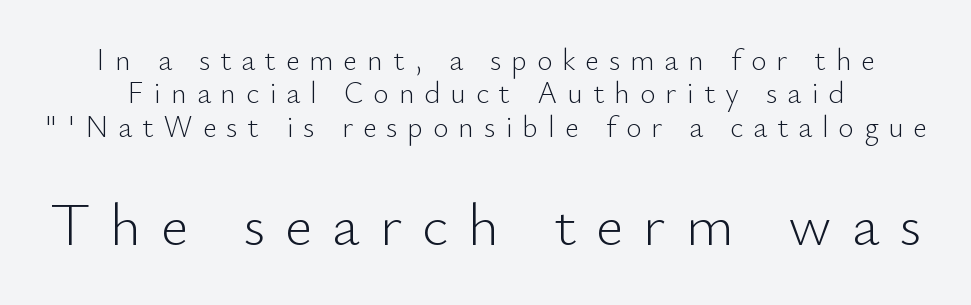
Q: Is the text bold? A: No.
Q: Is the text italic (slanted)? A: No, it is upright.
Q: Is the typeface a serif or a sans-serif typeface? A: Sans-serif.
Q: Is the text underlined? A: No.
Q: Is the spacing between letters normal or unusually wide? A: Unusually wide.
Q: Is the spacing between lines tight, normal or loose? A: Tight.
Q: Which block of text is set in a larger size, the first (top) or the second (bottom)? A: The second (bottom) one.
Q: Width (condensed, normal, or wide)? A: Normal.
Q: Stroke contrast? A: Low.
Q: x-height? A: Small.
Q: Monospaced? A: No.
